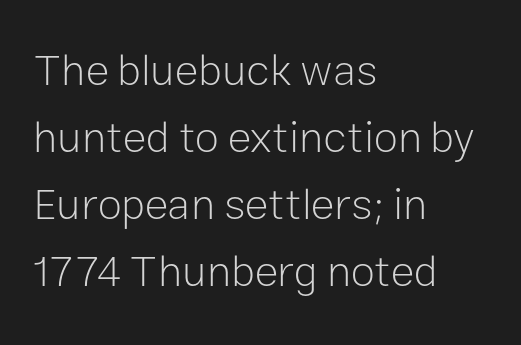
{"serif": "no", "italic": "no", "bold": "no", "weight": "light", "width": "normal", "stroke_contrast": "low", "x_height": "medium", "monospaced": "no", "underline": "no", "align": "left", "line_spacing": "normal", "line_spacing_ratio": 1.52, "letter_spacing": "normal", "letter_spacing_em": 0.0, "glyph_px": 44}
